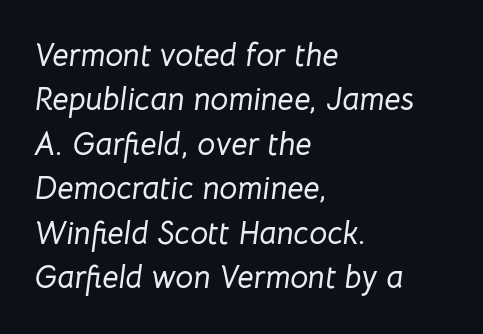
The image shows 32 px text type, italic (leaning right); set left-aligned, normal line spacing (1.39x), normal letter spacing, not underlined; low stroke contrast and a medium x-height.
